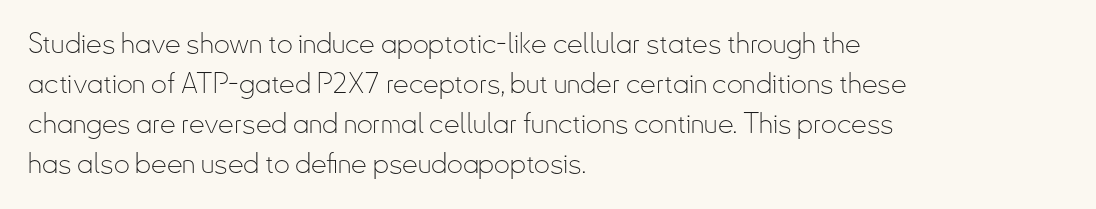
{"serif": "no", "italic": "no", "bold": "no", "weight": "thin", "width": "condensed", "stroke_contrast": "low", "x_height": "small", "monospaced": "no", "underline": "no", "align": "left", "line_spacing": "normal", "line_spacing_ratio": 1.43, "letter_spacing": "normal", "letter_spacing_em": 0.0, "glyph_px": 28}
